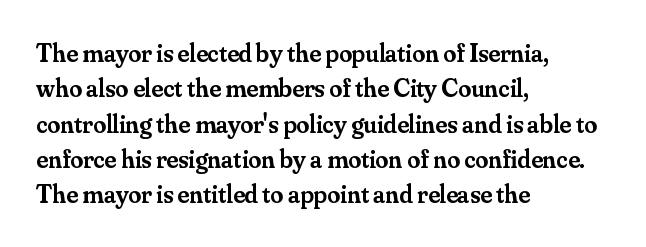
Quick note: underline off. Is the letter spacing exaggerated? No — it looks like the ordinary default. Each new line begins a customary step beneath the previous one. Its strokes are somewhat broadened, the hallmark of semibold type.
